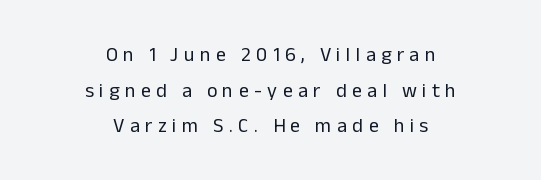
No word sits above an underline. Unlike italic type, these characters show no tilt at all. Compared with typical body copy, the letter spacing here is much looser. Bold? No — there's no thickening of the strokes. Typeset on center — no edge is straight.
